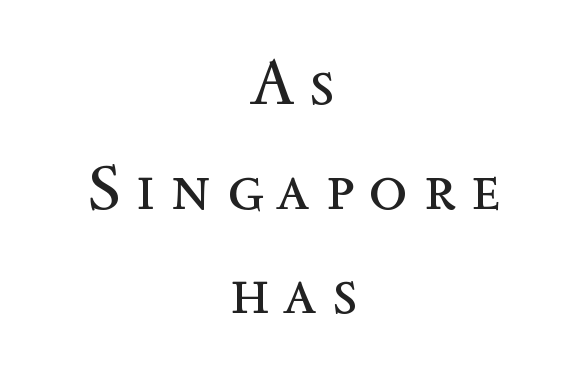
Rendered with straight, roman letterforms. Do the characters align in a grid? No, the font is proportional. Evenly set lines give the paragraph a standard silhouette. Heft: none added — not bold.
